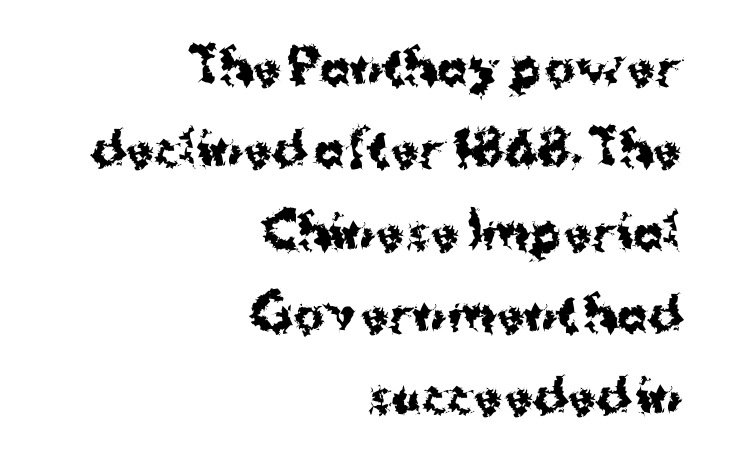
Q: Is the text bold? A: Yes.
Q: Is the text italic (slanted)? A: No, it is upright.
Q: Is the typeface a serif or a sans-serif typeface? A: Sans-serif.
Q: Is the text underlined? A: No.
Q: How is the paragraph aligned? A: Right-aligned.
Q: Is the spacing between letters normal or unusually wide? A: Normal.
Q: Width (condensed, normal, or wide)? A: Normal.
Q: Stroke contrast? A: Medium.
Q: x-height? A: Medium.
Q: Monospaced? A: No.
